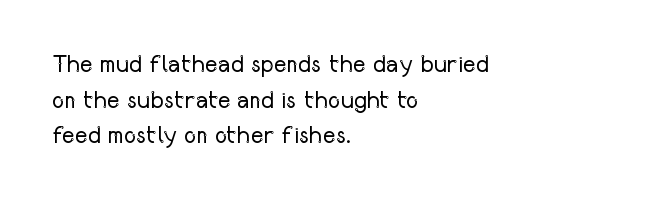
No italicization has been applied; the sample stays upright. Each line starts at the same left margin while the right side varies. Weight: regular or lighter. Compared with typical paragraphs, the rows here are spaced about the same. No extra tracking has been applied to these lines. Any mark beneath the type? The region is blank.
